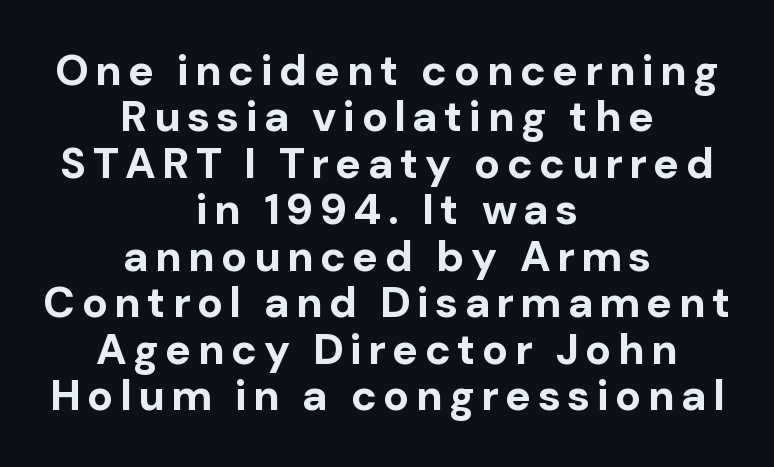
{"serif": "no", "italic": "no", "bold": "yes", "weight": "bold", "width": "normal", "stroke_contrast": "low", "x_height": "medium", "monospaced": "no", "underline": "no", "align": "center", "line_spacing": "tight", "line_spacing_ratio": 1.08, "glyph_px": 43}
